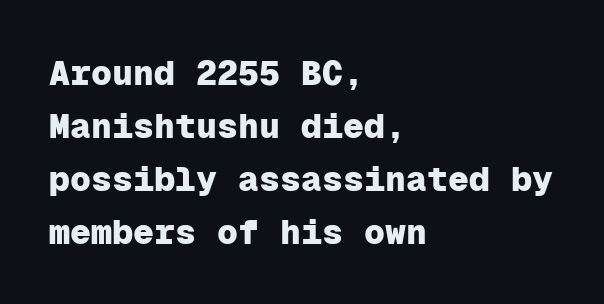
{"serif": "no", "italic": "no", "bold": "yes", "weight": "heavy", "width": "normal", "stroke_contrast": "low", "x_height": "medium", "monospaced": "yes", "underline": "no", "align": "left", "line_spacing": "normal", "line_spacing_ratio": 1.51, "letter_spacing": "normal", "letter_spacing_em": 0.0, "glyph_px": 35}
